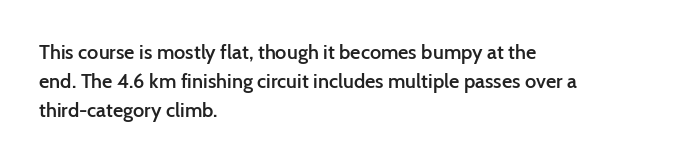
Q: Is the text bold? A: Semi-bold.
Q: Is the text italic (slanted)? A: No, it is upright.
Q: Is the text underlined? A: No.
Q: How is the paragraph aligned? A: Left-aligned.
Q: Is the spacing between letters normal or unusually wide? A: Normal.
Q: Is the spacing between lines tight, normal or loose? A: Normal.
